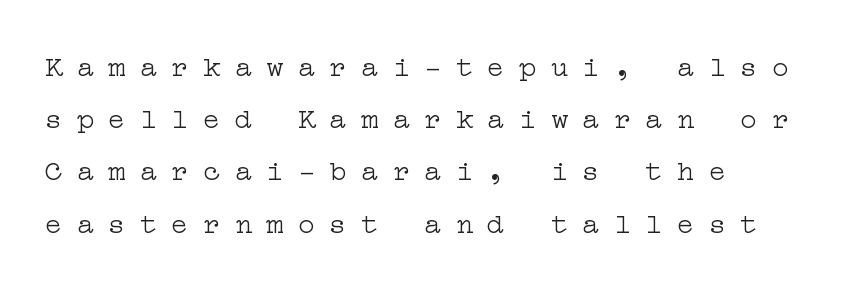
Q: Is the text bold? A: No.
Q: Is the text italic (slanted)? A: No, it is upright.
Q: Is the typeface a serif or a sans-serif typeface? A: Serif.
Q: Is the text underlined? A: No.
Q: How is the paragraph aligned? A: Left-aligned.
Q: Is the spacing between letters normal or unusually wide? A: Unusually wide.
Q: Width (condensed, normal, or wide)? A: Wide.
Q: Stroke contrast? A: Low.
Q: x-height? A: Medium.
